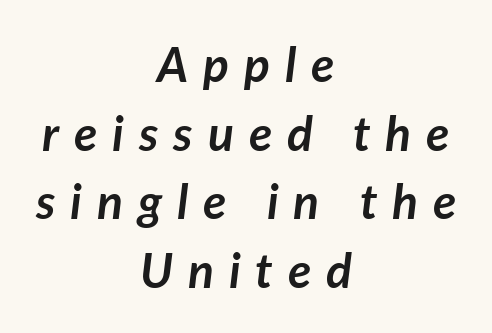
The image shows 48 px semibold type, italic (leaning right); set centered, normal line spacing (1.43x), unusually wide letter spacing (+0.31 em), not underlined; low stroke contrast and a medium x-height.
